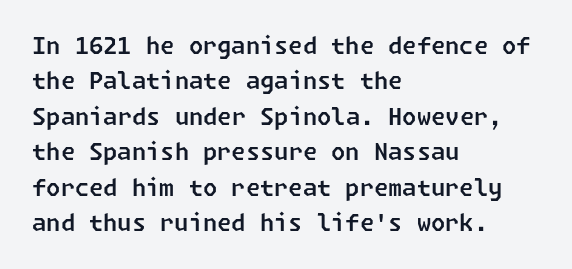
The image shows 23 px text type; set left-aligned, normal line spacing (1.54x), normal letter spacing, not underlined.
